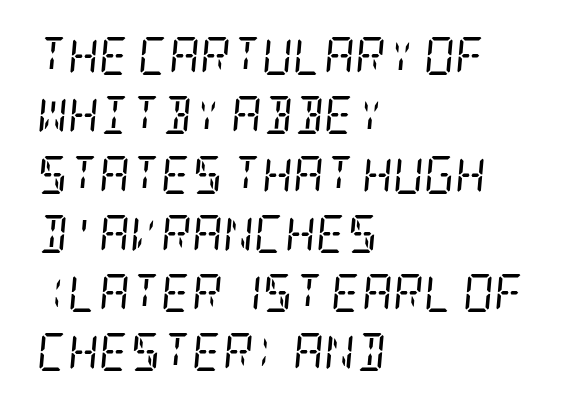
The image shows 38 px regular-weight, condensed serif type, italic (leaning right); set left-aligned, normal line spacing (1.56x), normal letter spacing, not underlined; low stroke contrast and a large x-height.
